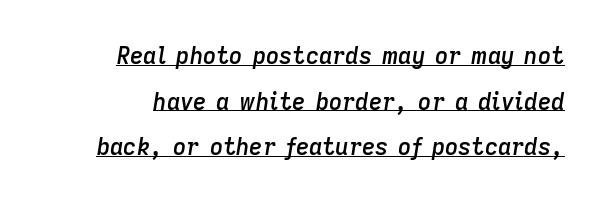
Q: Is the text bold? A: Semi-bold.
Q: Is the text italic (slanted)? A: Yes, it leans right by about 9 degrees.
Q: Is the text underlined? A: Yes.
Q: Is the spacing between letters normal or unusually wide? A: Normal.
Q: Is the spacing between lines tight, normal or loose? A: Loose.
